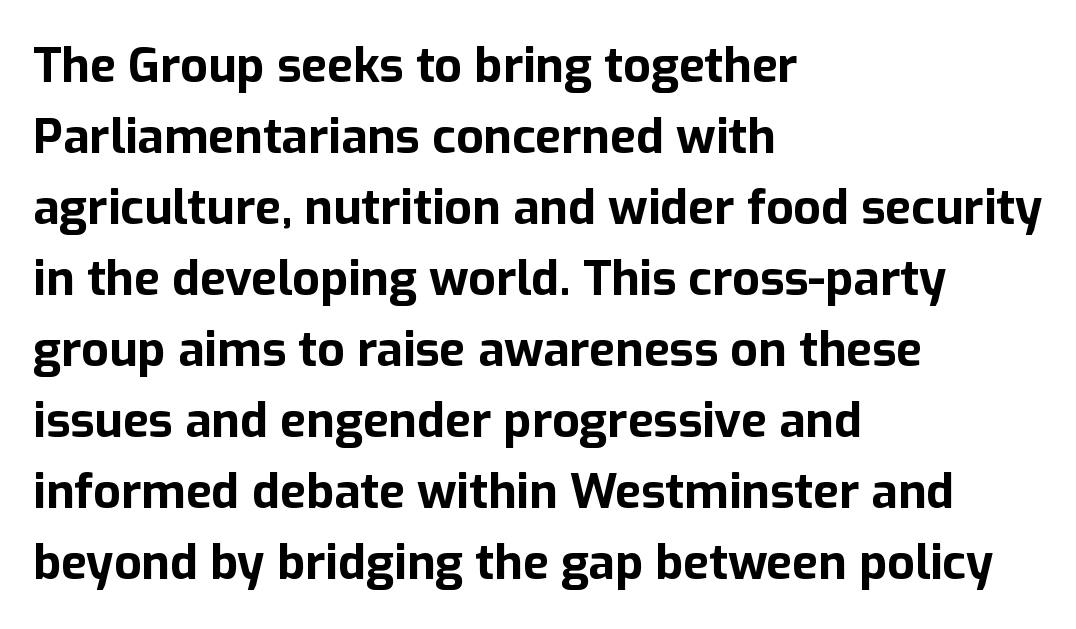
{"serif": "no", "italic": "no", "bold": "yes", "weight": "bold", "width": "normal", "stroke_contrast": "low", "x_height": "medium", "monospaced": "no", "underline": "no", "align": "left", "line_spacing": "normal", "line_spacing_ratio": 1.48, "letter_spacing": "normal", "letter_spacing_em": 0.0, "glyph_px": 48}
